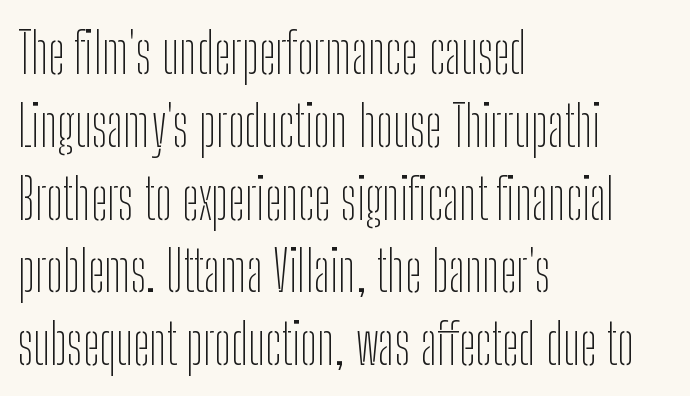
The image shows 56 px thin, condensed sans-serif type, upright; set left-aligned, normal line spacing (1.3x), normal letter spacing, not underlined; low stroke contrast and a medium x-height.
